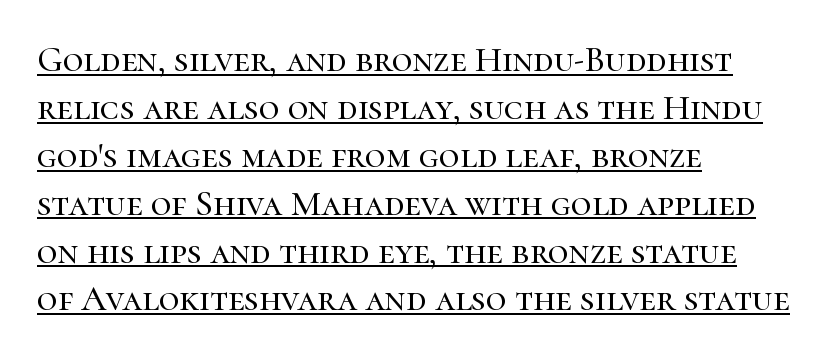
Q: Is the text italic (slanted)? A: No, it is upright.
Q: Is the typeface a serif or a sans-serif typeface? A: Serif.
Q: Is the text underlined? A: Yes.
Q: How is the paragraph aligned? A: Left-aligned.
Q: Is the spacing between letters normal or unusually wide? A: Normal.
Q: Is the spacing between lines tight, normal or loose? A: Normal.
Q: Width (condensed, normal, or wide)? A: Normal.
Q: Stroke contrast? A: High.
Q: x-height? A: Medium.
Q: Monospaced? A: No.
